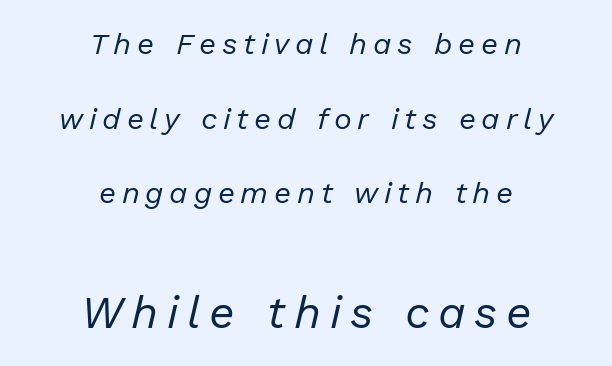
The image shows 45 px regular-weight type, italic (leaning right); set centered, loose line spacing (2.49x), not underlined; the second (bottom) block is 1.5x larger; low stroke contrast and a medium x-height.
